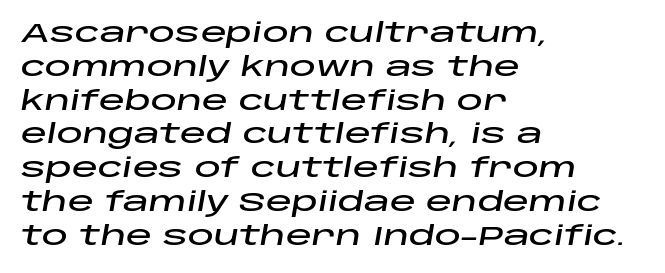
The image shows 26 px text type, italic (leaning right); set left-aligned, normal line spacing (1.3x), normal letter spacing, not underlined.
